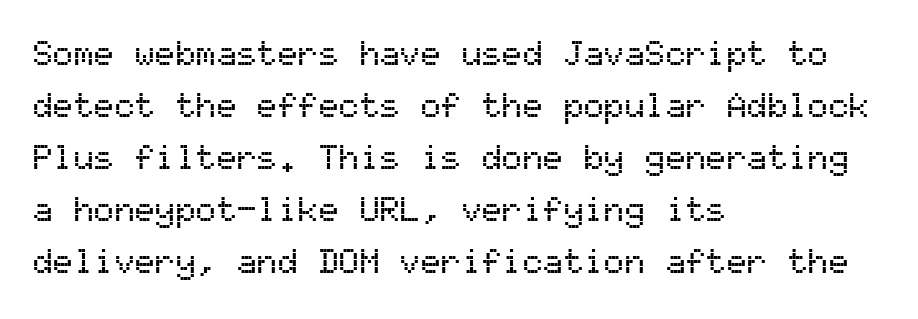
Q: Is the text italic (slanted)? A: No, it is upright.
Q: Is the typeface a serif or a sans-serif typeface? A: Sans-serif.
Q: Is the text underlined? A: No.
Q: How is the paragraph aligned? A: Left-aligned.
Q: Is the spacing between letters normal or unusually wide? A: Normal.
Q: Is the spacing between lines tight, normal or loose? A: Normal.
Q: Width (condensed, normal, or wide)? A: Normal.
Q: Stroke contrast? A: Medium.
Q: x-height? A: Medium.
Q: Monospaced? A: Yes.
